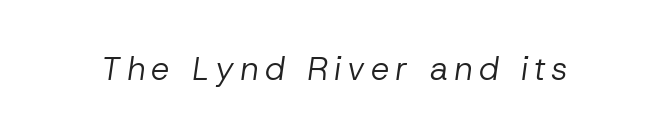
The face used here is proportionally spaced, like ordinary book or web type. Weight: not bold — regular or lighter. Compared with ordinary roman type, these characters are visibly tilted. This rendering features lettering with no underline.
